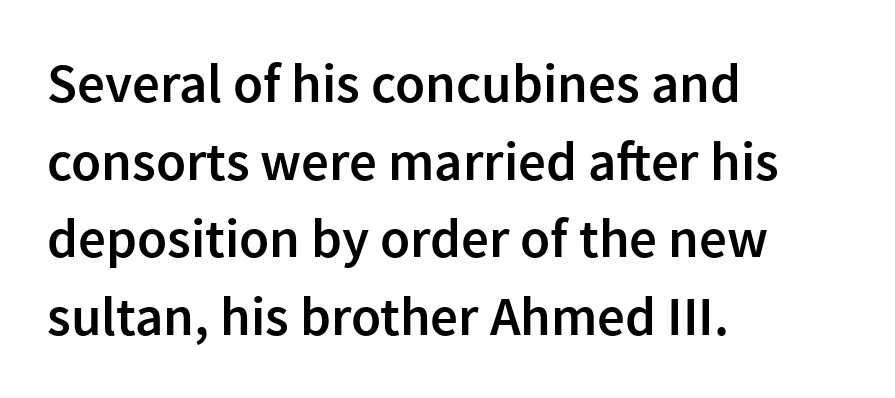
Q: Is the text bold? A: Semi-bold.
Q: Is the text italic (slanted)? A: No, it is upright.
Q: Is the typeface a serif or a sans-serif typeface? A: Sans-serif.
Q: Is the text underlined? A: No.
Q: How is the paragraph aligned? A: Left-aligned.
Q: Is the spacing between letters normal or unusually wide? A: Normal.
Q: Is the spacing between lines tight, normal or loose? A: Normal.
Q: Width (condensed, normal, or wide)? A: Normal.
Q: x-height? A: Medium.
Q: Monospaced? A: No.
